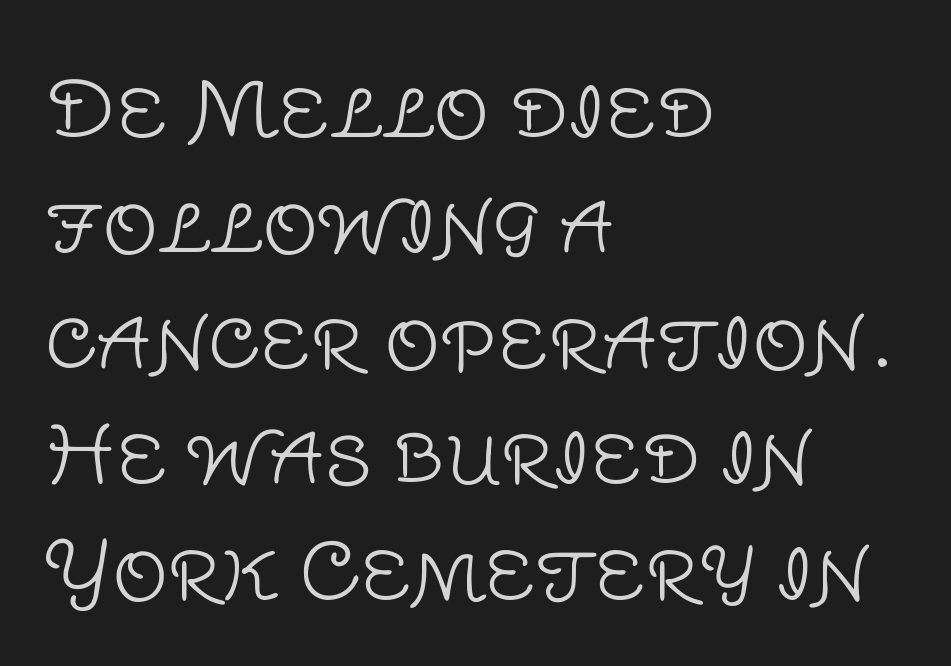
The image shows 78 px light sans-serif type; set left-aligned, normal line spacing (1.48x), normal letter spacing, not underlined; low stroke contrast and a large x-height.
